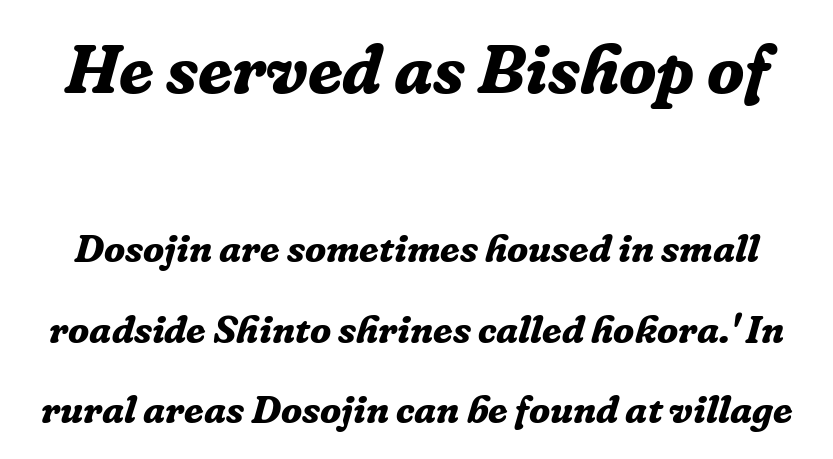
{"serif": "yes", "italic": "yes", "lean": "right", "slant_degrees": 16, "bold": "yes", "weight": "bold", "width": "normal", "stroke_contrast": "low", "x_height": "medium", "monospaced": "no", "underline": "no", "line_spacing": "loose", "line_spacing_ratio": 2.07, "letter_spacing": "normal", "letter_spacing_em": 0.0, "larger_block": "first", "size_ratio": 1.77, "glyph_px": 69}
